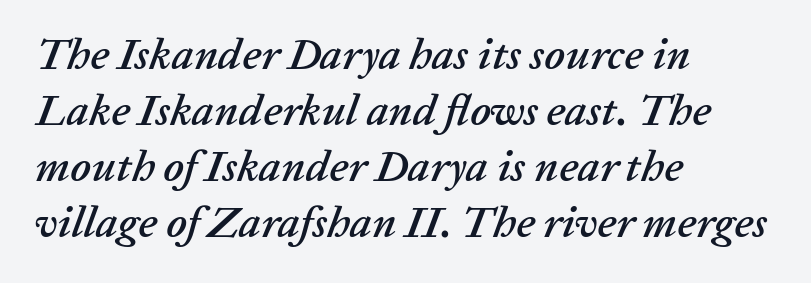
Q: Is the text italic (slanted)? A: Yes, it leans right by about 20 degrees.
Q: Is the text underlined? A: No.
Q: How is the paragraph aligned? A: Left-aligned.
Q: Is the spacing between letters normal or unusually wide? A: Normal.
Q: Is the spacing between lines tight, normal or loose? A: Normal.
Q: Width (condensed, normal, or wide)? A: Normal.
Q: Stroke contrast? A: Low.
Q: x-height? A: Medium.
Q: Monospaced? A: No.
